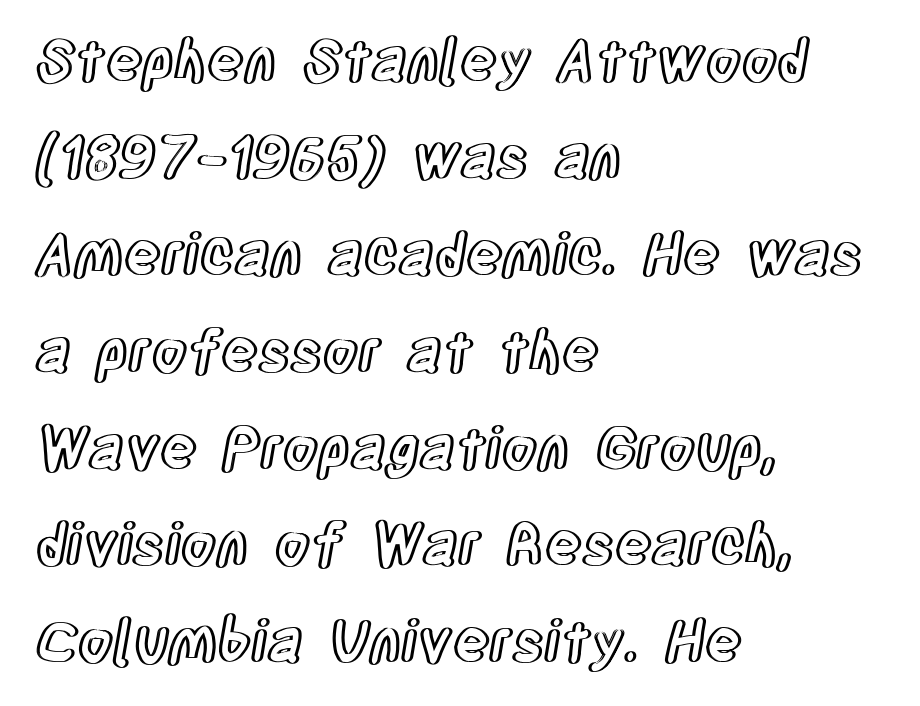
The image shows 57 px condensed type; set left-aligned, normal line spacing (1.7x), normal letter spacing, not underlined; a large x-height.
